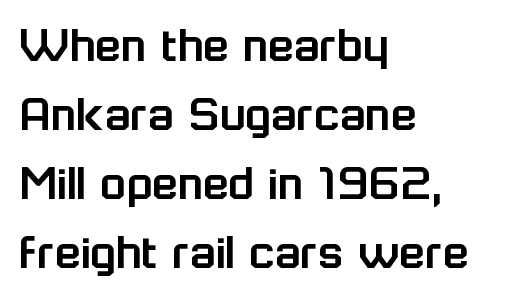
Q: Is the text italic (slanted)? A: No, it is upright.
Q: Is the typeface a serif or a sans-serif typeface? A: Sans-serif.
Q: Is the text underlined? A: No.
Q: How is the paragraph aligned? A: Left-aligned.
Q: Is the spacing between letters normal or unusually wide? A: Normal.
Q: Is the spacing between lines tight, normal or loose? A: Normal.
Q: Width (condensed, normal, or wide)? A: Normal.
Q: Stroke contrast? A: Low.
Q: x-height? A: Medium.
Q: Monospaced? A: No.
